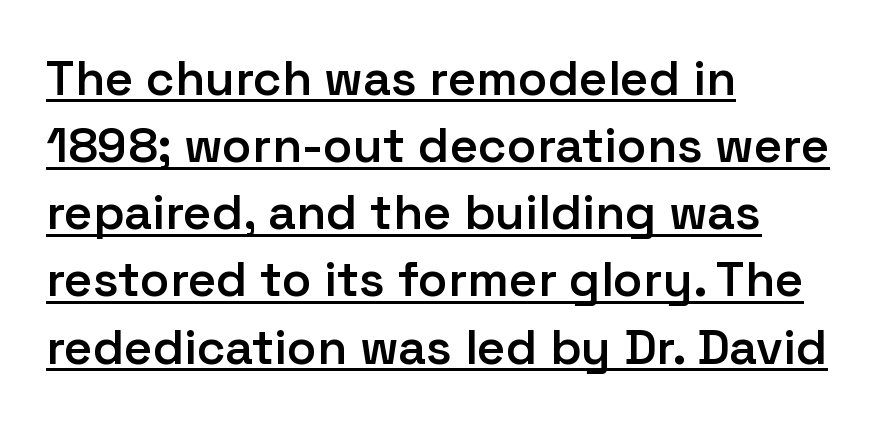
{"serif": "no", "italic": "no", "bold": "semi", "weight": "semibold", "width": "normal", "stroke_contrast": "low", "x_height": "medium", "monospaced": "no", "underline": "yes", "align": "left", "line_spacing": "normal", "line_spacing_ratio": 1.37, "letter_spacing": "normal", "letter_spacing_em": 0.0, "glyph_px": 49}
